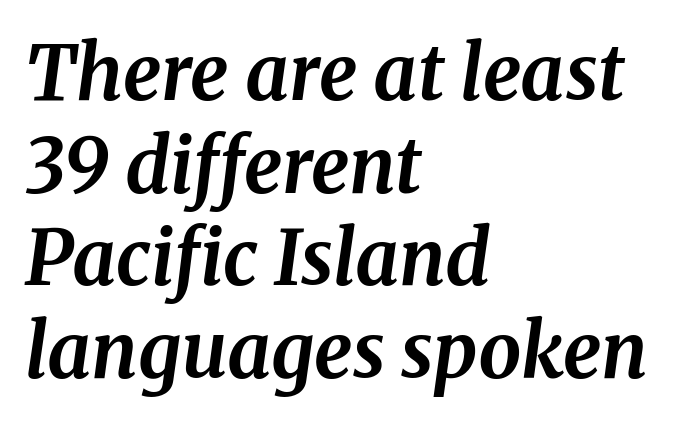
The image shows 76 px bold serif type, italic (leaning right); set left-aligned, line spacing 1.22x, normal letter spacing, not underlined; medium stroke contrast and a medium x-height.
